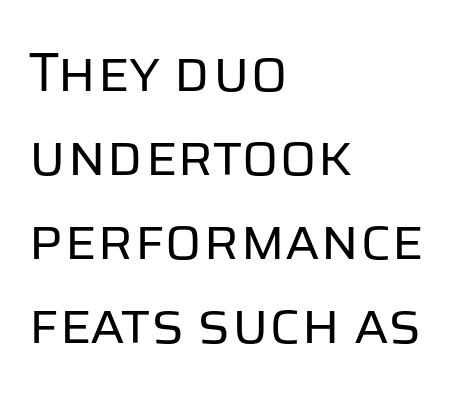
{"serif": "no", "italic": "no", "bold": "no", "weight": "regular", "width": "normal", "stroke_contrast": "low", "x_height": "large", "monospaced": "no", "underline": "no", "align": "left", "line_spacing": "normal", "line_spacing_ratio": 1.53, "letter_spacing": "normal", "letter_spacing_em": 0.0, "glyph_px": 55}
